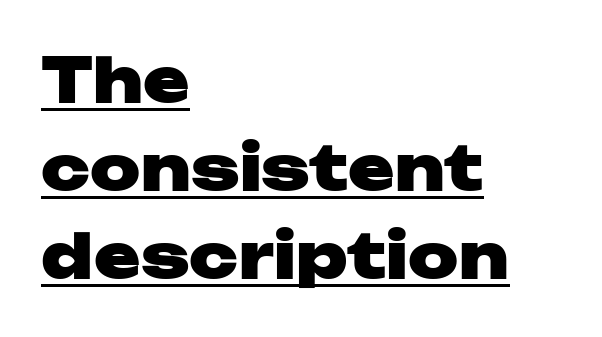
{"serif": "no", "italic": "no", "bold": "yes", "weight": "heavy", "width": "wide", "stroke_contrast": "low", "x_height": "medium", "monospaced": "no", "underline": "yes", "align": "left", "line_spacing": "normal", "line_spacing_ratio": 1.42, "letter_spacing": "normal", "letter_spacing_em": 0.0, "glyph_px": 62}
